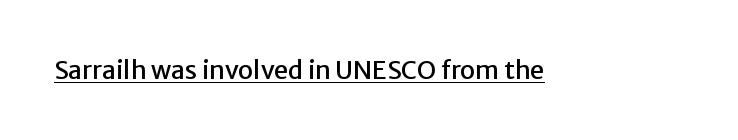
Q: Is the text italic (slanted)? A: No, it is upright.
Q: Is the text underlined? A: Yes.
Q: Is the spacing between letters normal or unusually wide? A: Normal.
